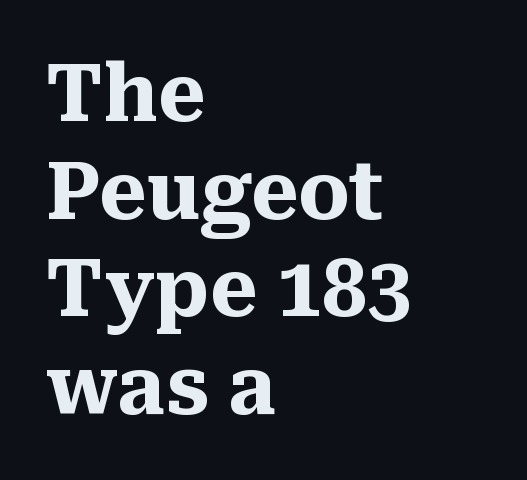
{"serif": "yes", "italic": "no", "bold": "yes", "weight": "heavy", "width": "normal", "stroke_contrast": "medium", "x_height": "medium", "monospaced": "no", "underline": "no", "align": "left", "line_spacing_ratio": 1.22, "letter_spacing": "normal", "letter_spacing_em": 0.0, "glyph_px": 80}
